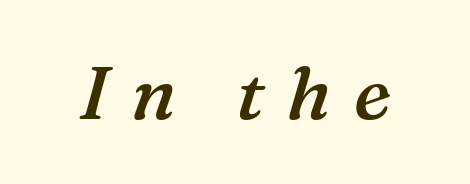
{"serif": "yes", "italic": "yes", "lean": "right", "slant_degrees": 16, "bold": "semi", "weight": "semibold", "width": "normal", "stroke_contrast": "medium", "x_height": "medium", "monospaced": "no", "underline": "no", "letter_spacing": "wide", "letter_spacing_em": 0.3, "glyph_px": 75}
